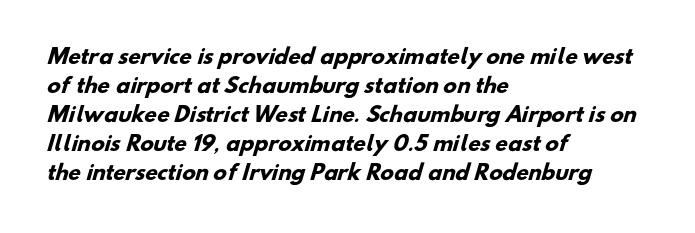
{"bold": "yes", "underline": "no", "align": "left", "line_spacing": "normal", "line_spacing_ratio": 1.45, "letter_spacing": "normal", "letter_spacing_em": 0.0, "glyph_px": 20}
